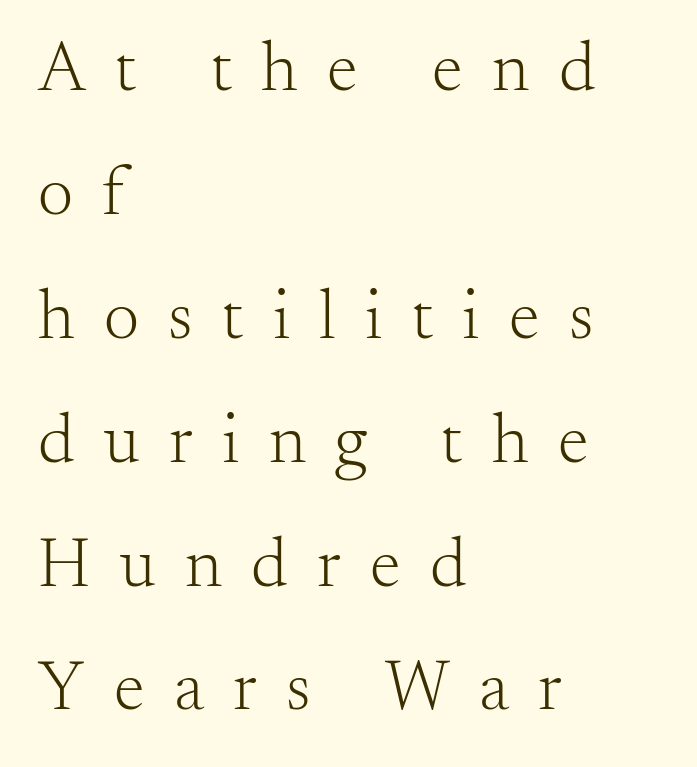
Bare-footed words on every line. The typesetting does not lean heavy: it is not bold. The compositor pushed each line to the left boundary. Unlike italic type, these characters show no tilt at all. Observe the serifs anchoring each vertical stroke in this sample.
